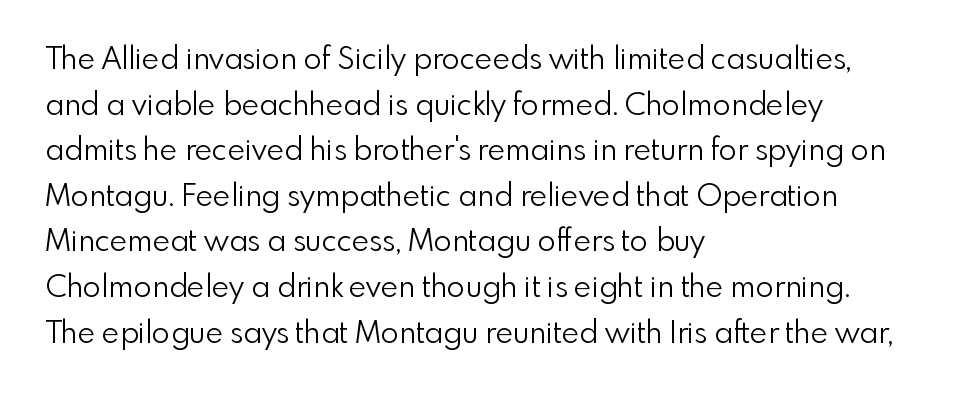
The image shows 30 px light sans-serif type, upright; set left-aligned, normal line spacing (1.52x), normal letter spacing, not underlined; a small x-height.
